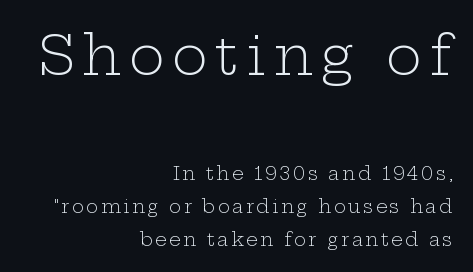
This sample uses a serif face. The rendering uses natural spacing where letterforms have individual widths. Which margin do the lines hug? The right one — the left edge is uneven. Look at the glyph heights: the upper group is clearly the bigger setting.
